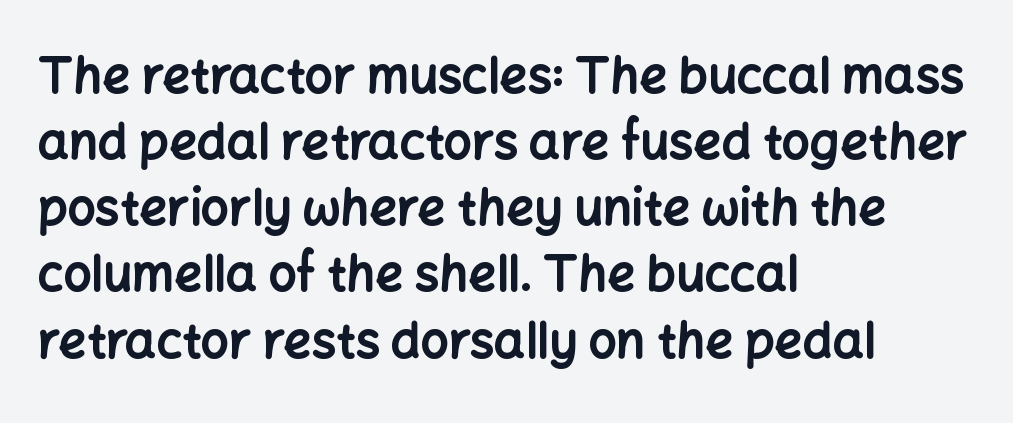
Q: Is the text bold? A: Yes.
Q: Is the text italic (slanted)? A: No, it is upright.
Q: Is the typeface a serif or a sans-serif typeface? A: Sans-serif.
Q: Is the text underlined? A: No.
Q: How is the paragraph aligned? A: Left-aligned.
Q: Is the spacing between letters normal or unusually wide? A: Normal.
Q: Is the spacing between lines tight, normal or loose? A: Normal.
Q: Width (condensed, normal, or wide)? A: Normal.
Q: Stroke contrast? A: Low.
Q: x-height? A: Medium.
Q: Monospaced? A: No.
